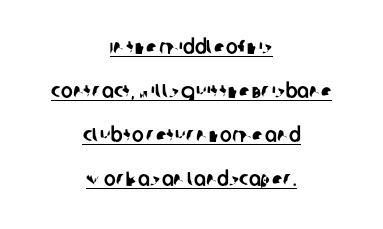
Q: Is the text underlined? A: Yes.
Q: How is the paragraph aligned? A: Centered.
Q: Is the spacing between letters normal or unusually wide? A: Normal.
Q: Is the spacing between lines tight, normal or loose? A: Loose.
